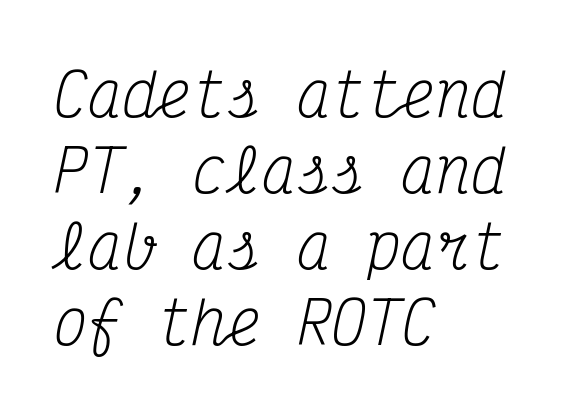
The glyphs in this specimen are seriffed. The cut favours lightness, reaching ordinary text weight at its darkest. The baseline area is clear. The letters are slanted; this is an italic face. Default kerning and tracking; the words read as compact shapes. If you measured baseline to baseline, you'd find a middling distance.
